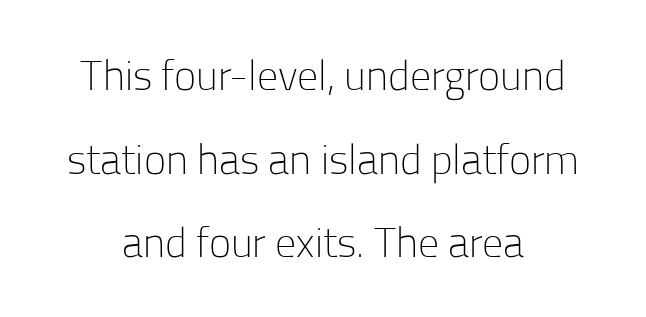
Does the lettering tilt? It doesn't — this is upright. Does the type have serifs? No, each stem ends abruptly. What's the leading like? Stretched, with rows far apart. The zone under the glyphs is completely vacant. Bold? No — there's no thickening of the strokes. Character widths vary here, with narrow letters taking less room than wide ones.
